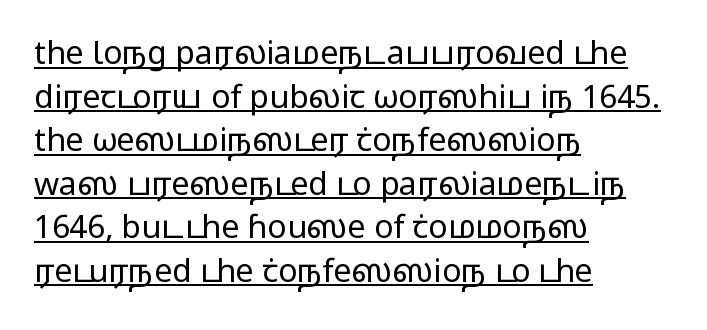
{"serif": "no", "italic": "no", "bold": "no", "weight": "regular", "width": "wide", "stroke_contrast": "low", "x_height": "medium", "monospaced": "no", "underline": "yes", "align": "left", "line_spacing": "normal", "line_spacing_ratio": 1.36, "letter_spacing": "normal", "letter_spacing_em": 0.0, "glyph_px": 32}
